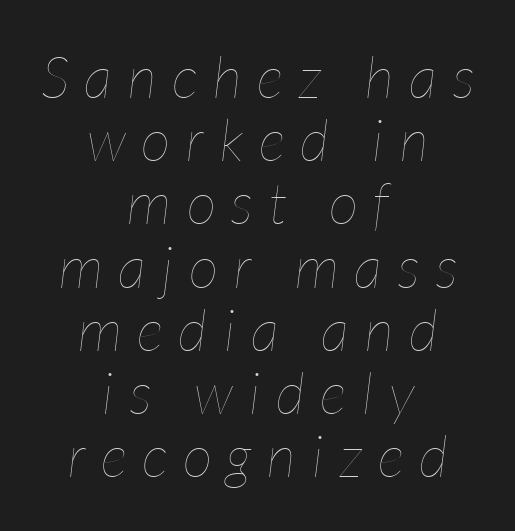
The paragraph shown floats in the horizontal middle. A quiet, ordinary-to-light weight characterises the typeface. There is plenty of visible air inserted between adjacent glyphs. The foot of each line stays bare and open. This block would grow much taller if given ordinary leading; it's compressed now. Character widths vary here, with narrow letters taking less room than wide ones.
